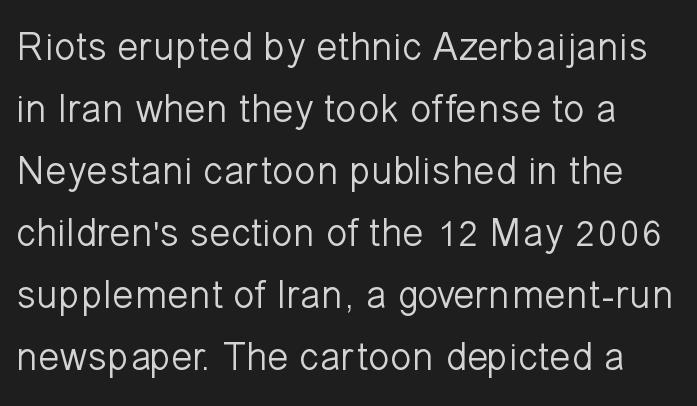
Q: Is the text bold? A: No.
Q: Is the text italic (slanted)? A: No, it is upright.
Q: Is the typeface a serif or a sans-serif typeface? A: Sans-serif.
Q: Is the text underlined? A: No.
Q: Is the spacing between letters normal or unusually wide? A: Normal.
Q: Is the spacing between lines tight, normal or loose? A: Normal.
Q: Width (condensed, normal, or wide)? A: Normal.
Q: Stroke contrast? A: Low.
Q: x-height? A: Medium.
Q: Monospaced? A: No.
